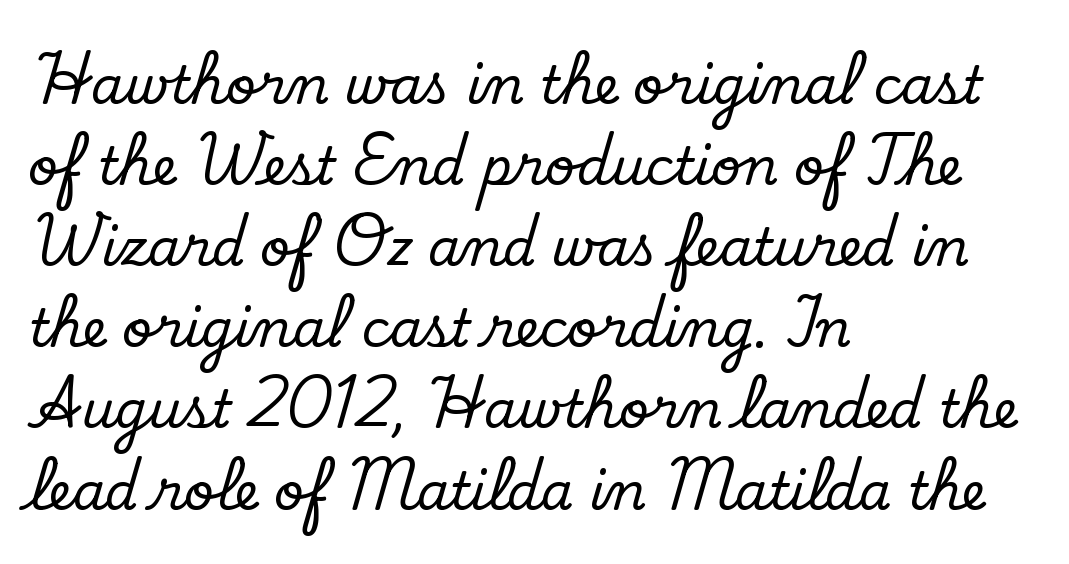
Q: Is the text italic (slanted)? A: Yes.
Q: Is the typeface a serif or a sans-serif typeface? A: Serif.
Q: Is the text underlined? A: No.
Q: How is the paragraph aligned? A: Left-aligned.
Q: Is the spacing between letters normal or unusually wide? A: Normal.
Q: Is the spacing between lines tight, normal or loose? A: Normal.
Q: Width (condensed, normal, or wide)? A: Normal.
Q: Stroke contrast? A: Low.
Q: x-height? A: Small.
Q: Monospaced? A: No.
